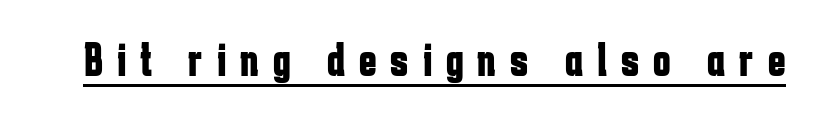
The image shows 47 px bold, condensed sans-serif type, upright; set unusually wide letter spacing (+0.3 em), underlined; low stroke contrast and a medium x-height.
